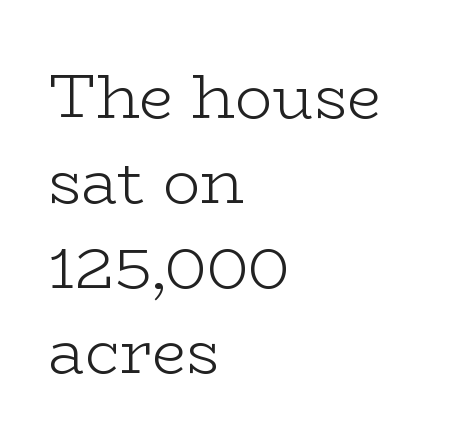
Q: Is the text bold? A: No.
Q: Is the text italic (slanted)? A: No, it is upright.
Q: Is the typeface a serif or a sans-serif typeface? A: Serif.
Q: Is the text underlined? A: No.
Q: How is the paragraph aligned? A: Left-aligned.
Q: Is the spacing between letters normal or unusually wide? A: Normal.
Q: Is the spacing between lines tight, normal or loose? A: Normal.
Q: Width (condensed, normal, or wide)? A: Wide.
Q: Stroke contrast? A: Low.
Q: x-height? A: Medium.
Q: Monospaced? A: No.
